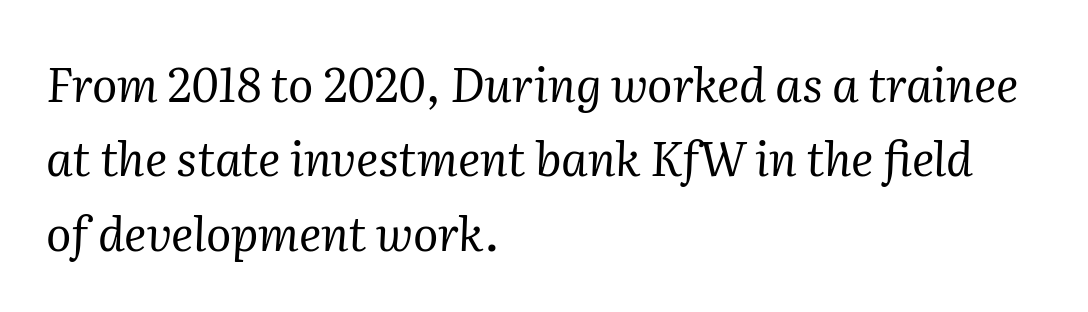
{"serif": "yes", "italic": "yes", "lean": "right", "slant_degrees": 2, "bold": "no", "weight": "regular", "width": "normal", "stroke_contrast": "medium", "x_height": "medium", "monospaced": "no", "underline": "no", "align": "left", "line_spacing": "normal", "line_spacing_ratio": 1.58, "letter_spacing": "normal", "letter_spacing_em": 0.0, "glyph_px": 47}
